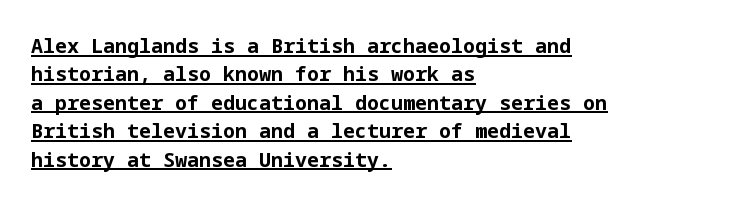
The image shows 20 px bold type, upright; set left-aligned, normal line spacing (1.42x), normal letter spacing, underlined.
